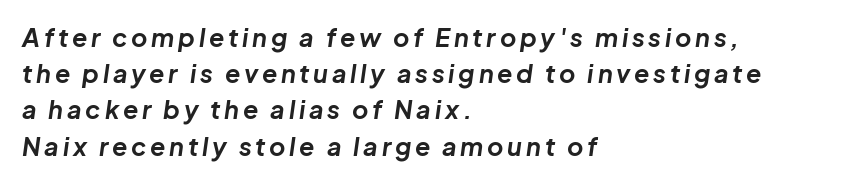
{"italic": "yes", "lean": "right", "slant_degrees": 8, "bold": "yes", "underline": "no", "align": "left", "line_spacing": "normal", "line_spacing_ratio": 1.45, "glyph_px": 25}
